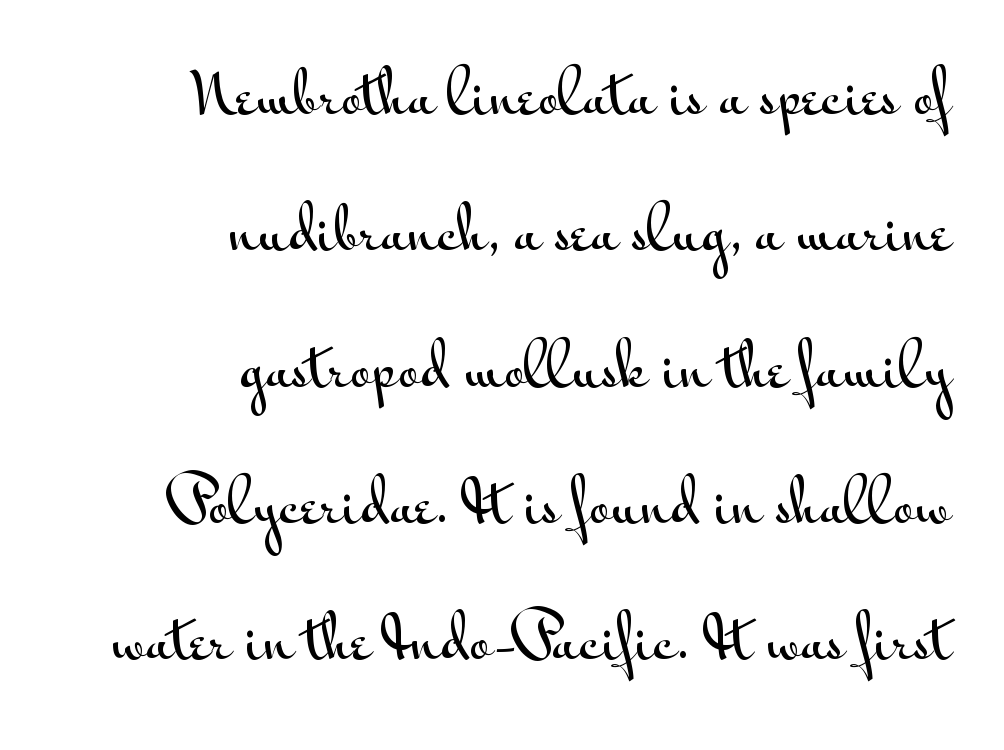
Q: Is the typeface a serif or a sans-serif typeface? A: Sans-serif.
Q: Is the text underlined? A: No.
Q: How is the paragraph aligned? A: Right-aligned.
Q: Is the spacing between letters normal or unusually wide? A: Normal.
Q: Is the spacing between lines tight, normal or loose? A: Loose.
Q: Width (condensed, normal, or wide)? A: Wide.
Q: Stroke contrast? A: Medium.
Q: x-height? A: Small.
Q: Monospaced? A: No.
